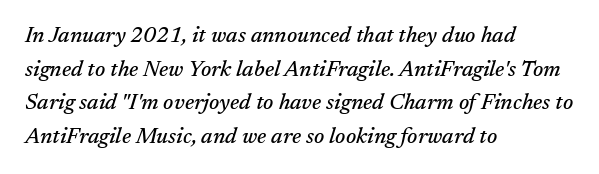
{"italic": "yes", "lean": "right", "slant_degrees": 17, "underline": "no", "align": "left", "line_spacing": "normal", "line_spacing_ratio": 1.53, "letter_spacing": "normal", "letter_spacing_em": 0.0, "glyph_px": 22}
